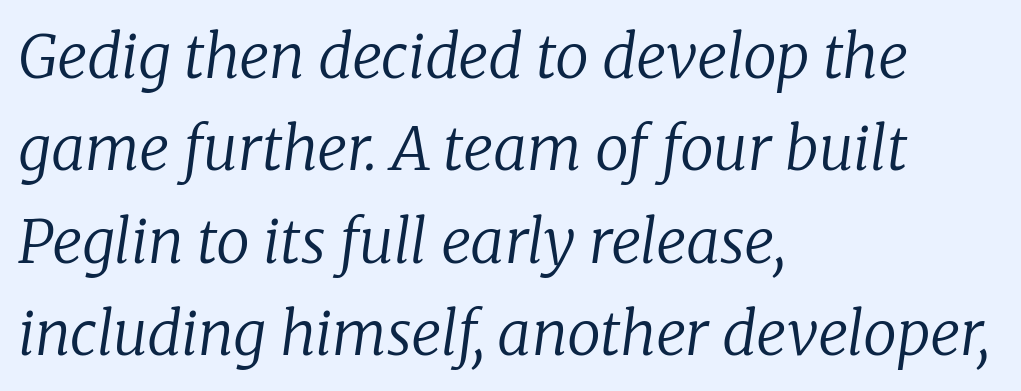
{"serif": "yes", "italic": "yes", "lean": "right", "slant_degrees": 8, "bold": "no", "weight": "regular", "width": "normal", "stroke_contrast": "low", "x_height": "medium", "monospaced": "no", "underline": "no", "align": "left", "line_spacing": "normal", "line_spacing_ratio": 1.54, "letter_spacing": "normal", "letter_spacing_em": 0.0, "glyph_px": 60}
